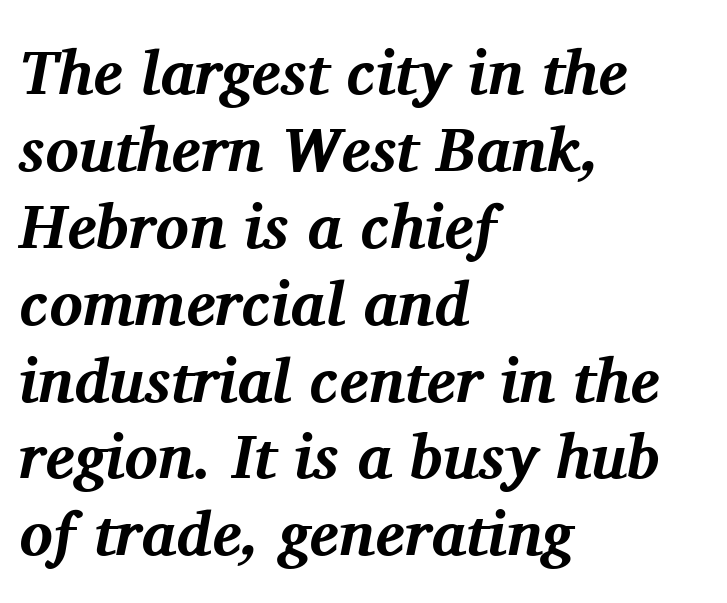
{"serif": "yes", "italic": "yes", "lean": "right", "slant_degrees": 11, "bold": "yes", "weight": "bold", "width": "normal", "stroke_contrast": "medium", "x_height": "medium", "monospaced": "no", "underline": "no", "align": "left", "line_spacing_ratio": 1.24, "letter_spacing": "normal", "letter_spacing_em": 0.0, "glyph_px": 62}
